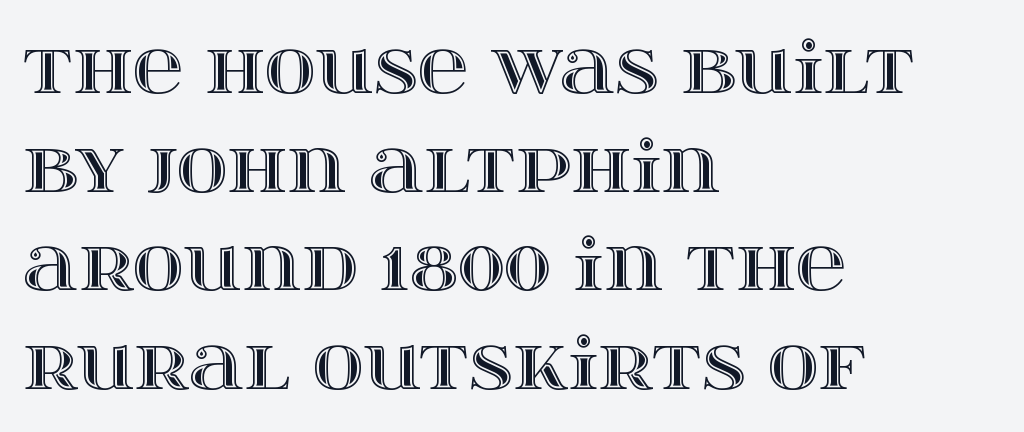
The image shows 70 px wide type, upright; set left-aligned, normal line spacing (1.41x), normal letter spacing, not underlined; a large x-height.
